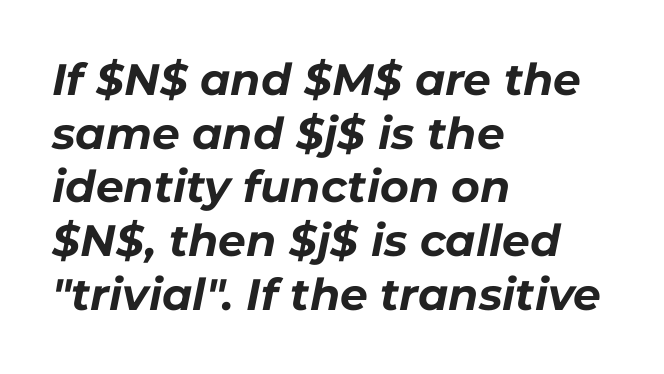
Left-aligned paragraph, ragged on the right. The rendering uses natural spacing where letterforms have individual widths. The zone under the glyphs is completely vacant. Does the lettering tilt? It does — this is italic.
